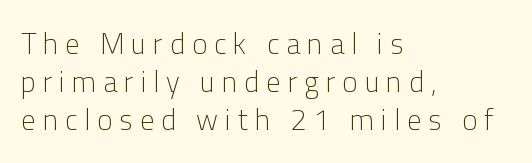
The rendering uses natural spacing where letterforms have individual widths. The font's upright variant was chosen for this text. Note: no serifs on the glyphs. The letterforms sit at book weight or below.
